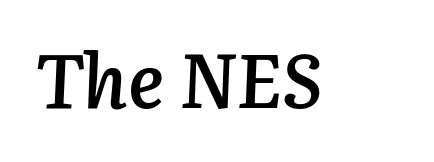
The image shows 76 px semibold type, italic (leaning right); set normal letter spacing, not underlined; low stroke contrast and a medium x-height.
